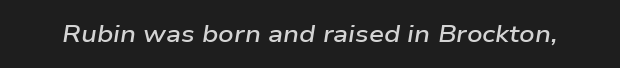
The glyphs are unaccompanied by any horizontal stroke below them. Caption: standard tracking, unaltered. Heft: intermediate — a semibold. Notice how the stems are inclined rather than vertical — that's the hallmark of italics.
